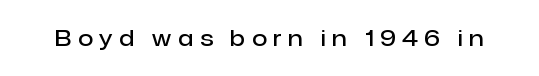
The image shows 22 px text type, upright; set unusually wide letter spacing (+0.3 em), not underlined.
